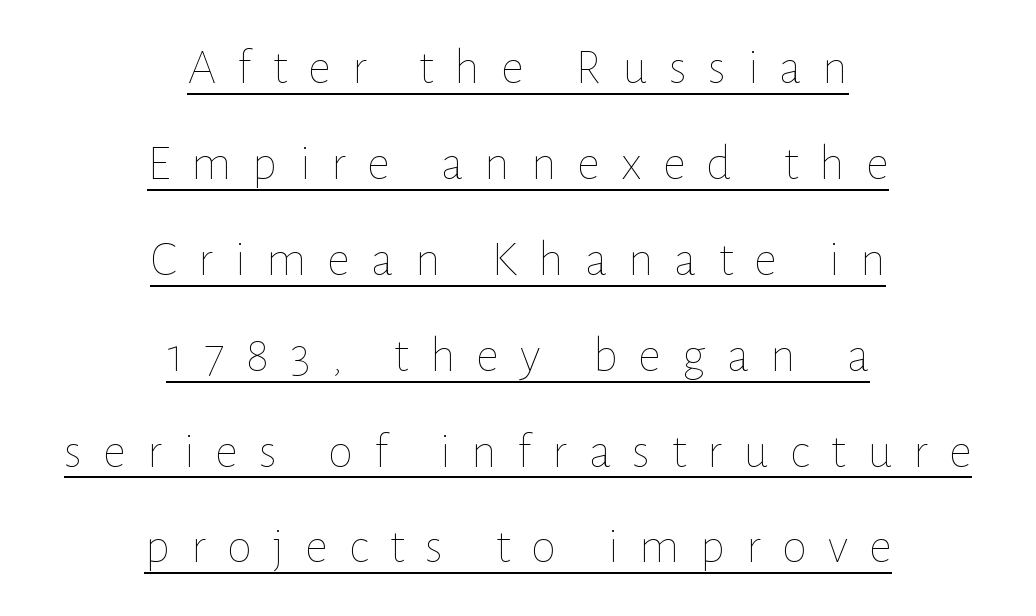
Q: Is the text bold? A: No.
Q: Is the text italic (slanted)? A: No, it is upright.
Q: Is the text underlined? A: Yes.
Q: How is the paragraph aligned? A: Centered.
Q: Is the spacing between letters normal or unusually wide? A: Unusually wide.
Q: Width (condensed, normal, or wide)? A: Normal.
Q: Stroke contrast? A: Low.
Q: x-height? A: Medium.
Q: Monospaced? A: No.
